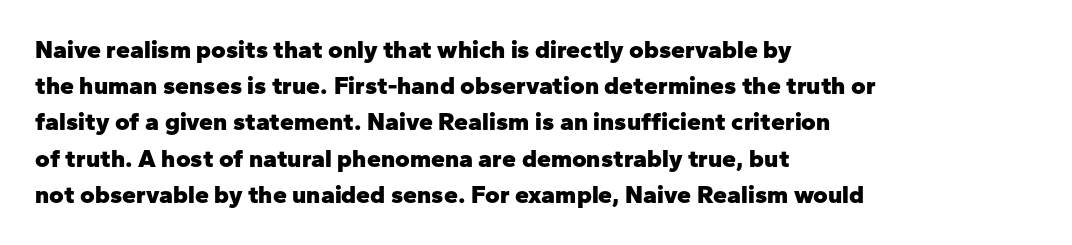
Typesetter's note: full bold, strokes at maximum text heaviness. Rendered with straight, roman letterforms. The line-height multiplier appears to be the usual default. Words appear dense and cohesive because spacing is normal. A student would call this left alignment; a typographer would say flush left, rag right. The baseline area is clear.
